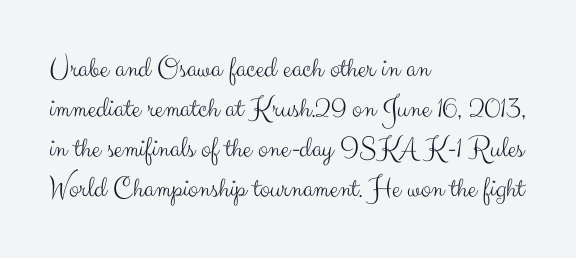
{"serif": "no", "bold": "no", "weight": "light", "width": "normal", "stroke_contrast": "medium", "x_height": "small", "monospaced": "no", "underline": "no", "align": "left", "line_spacing": "normal", "line_spacing_ratio": 1.33, "letter_spacing": "normal", "letter_spacing_em": 0.0, "glyph_px": 30}
